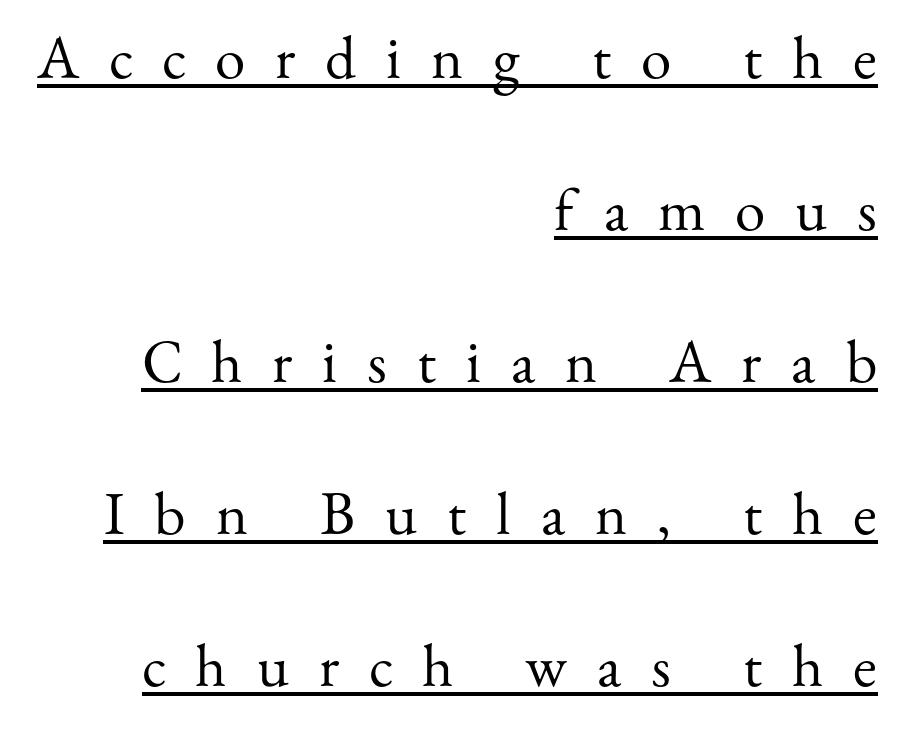
The image shows 61 px regular-weight serif type, upright; set right-aligned, loose line spacing (2.49x), unusually wide letter spacing (+0.49 em), underlined; medium stroke contrast and a small x-height.
